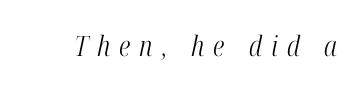
The image shows 28 px light, condensed serif type, italic (leaning right); set unusually wide letter spacing (+0.32 em), not underlined; high stroke contrast and a medium x-height.
